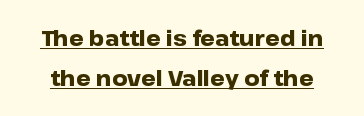
{"italic": "no", "bold": "yes", "underline": "yes", "line_spacing": "loose", "line_spacing_ratio": 1.92, "letter_spacing": "normal", "letter_spacing_em": 0.0, "glyph_px": 21}
